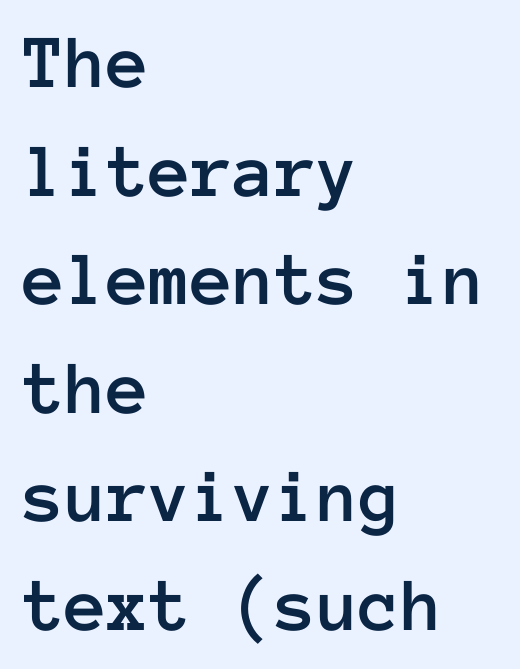
The image shows 77 px text type, upright, monospaced; set left-aligned, normal line spacing (1.41x), normal letter spacing, not underlined; low stroke contrast and a medium x-height.
